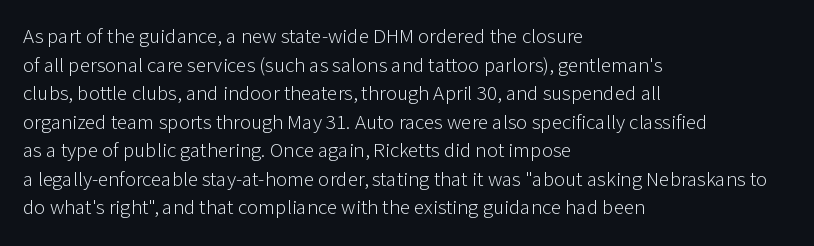
Line beginnings align vertically; line endings do not. Whoever set this chose a conventional vertical rhythm. Stroke mass is kept to a normal reading level or below. Nobody touched the tracking dial on this one.
